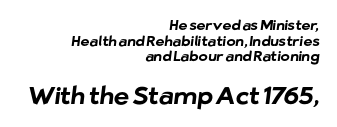
Words float on clear page, feet unadorned. Size hierarchy here favors the trailing block over the leading one. The lines are packed closely together with very little leading. Is the letter spacing exaggerated? No — it looks like the ordinary default. Look at the stroke-to-counter ratio: heavy, a bold.
